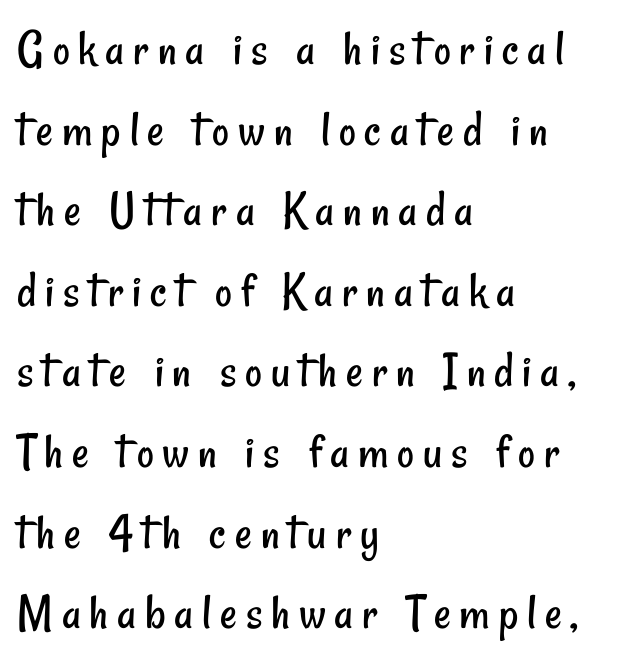
The image shows 52 px regular-weight, condensed sans-serif type; set left-aligned, normal line spacing (1.55x), not underlined; low stroke contrast and a small x-height.
